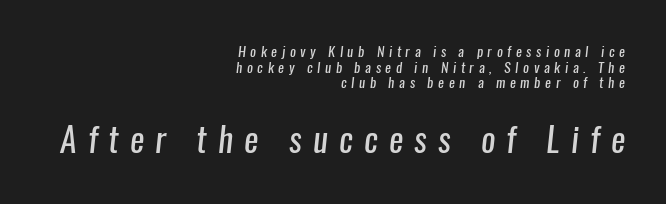
Q: Is the text bold? A: No.
Q: Is the typeface a serif or a sans-serif typeface? A: Sans-serif.
Q: Is the text underlined? A: No.
Q: How is the paragraph aligned? A: Right-aligned.
Q: Is the spacing between letters normal or unusually wide? A: Unusually wide.
Q: Is the spacing between lines tight, normal or loose? A: Tight.
Q: Which block of text is set in a larger size, the first (top) or the second (bottom)? A: The second (bottom) one.
Q: Width (condensed, normal, or wide)? A: Condensed.
Q: Stroke contrast? A: Low.
Q: x-height? A: Medium.
Q: Monospaced? A: No.
